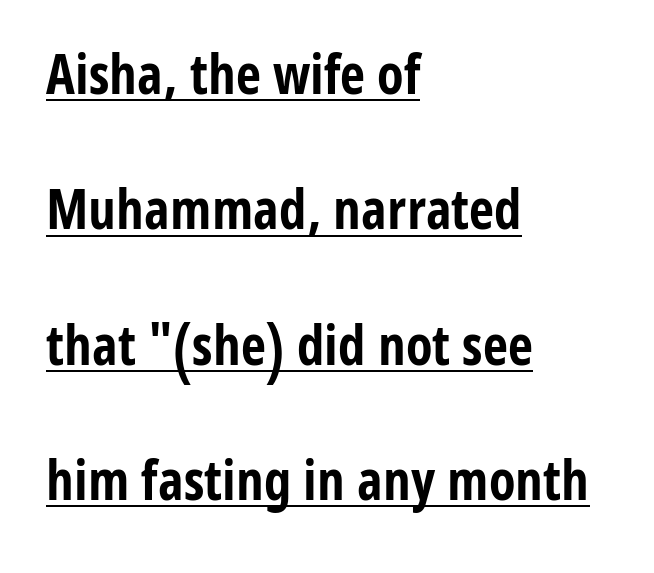
Q: Is the text bold? A: Yes.
Q: Is the text italic (slanted)? A: No, it is upright.
Q: Is the typeface a serif or a sans-serif typeface? A: Sans-serif.
Q: Is the text underlined? A: Yes.
Q: How is the paragraph aligned? A: Left-aligned.
Q: Is the spacing between letters normal or unusually wide? A: Normal.
Q: Is the spacing between lines tight, normal or loose? A: Loose.
Q: Width (condensed, normal, or wide)? A: Condensed.
Q: Stroke contrast? A: Low.
Q: x-height? A: Medium.
Q: Monospaced? A: No.
